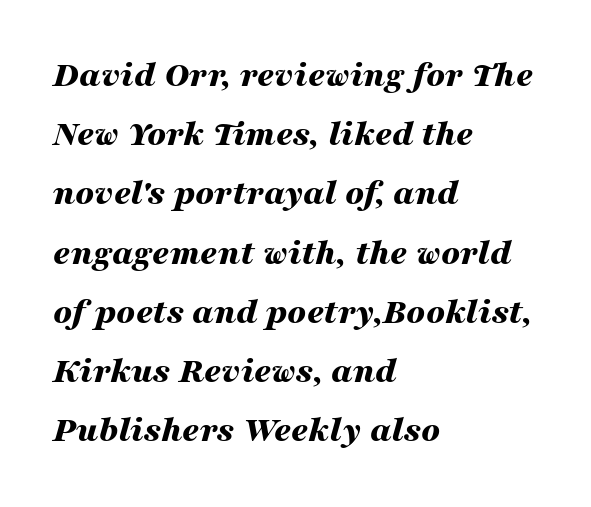
Q: Is the text bold? A: Yes.
Q: Is the text italic (slanted)? A: Yes, it leans right by about 16 degrees.
Q: Is the text underlined? A: No.
Q: How is the paragraph aligned? A: Left-aligned.
Q: Is the spacing between letters normal or unusually wide? A: Normal.
Q: Is the spacing between lines tight, normal or loose? A: Normal.
Q: Width (condensed, normal, or wide)? A: Wide.
Q: Stroke contrast? A: Medium.
Q: x-height? A: Medium.
Q: Monospaced? A: No.
